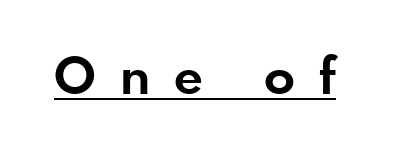
The passage shown is typed in a proportional face where columns would drift. The horizontal fit of the characters is loose and conspicuously gappy. A baseline rule has been typeset under these characters. The typeface chosen for these lines omits serifs. Typographic density is high because the face is bold.
